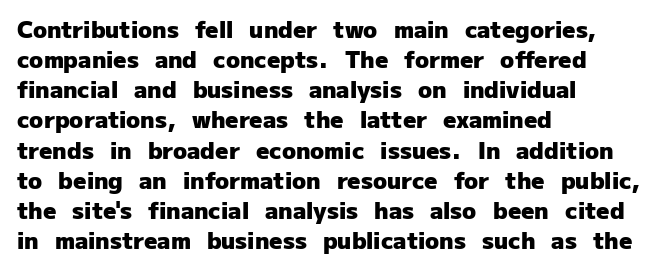
Q: Is the text bold? A: Yes.
Q: Is the text italic (slanted)? A: No, it is upright.
Q: Is the text underlined? A: No.
Q: How is the paragraph aligned? A: Left-aligned.
Q: Is the spacing between letters normal or unusually wide? A: Normal.
Q: Is the spacing between lines tight, normal or loose? A: Normal.
